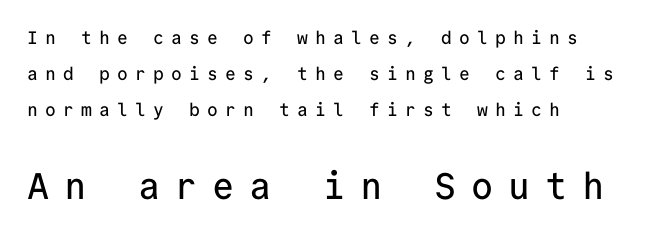
Q: Is the text italic (slanted)? A: No, it is upright.
Q: Is the typeface a serif or a sans-serif typeface? A: Sans-serif.
Q: Is the text underlined? A: No.
Q: How is the paragraph aligned? A: Left-aligned.
Q: Is the spacing between letters normal or unusually wide? A: Unusually wide.
Q: Is the spacing between lines tight, normal or loose? A: Loose.
Q: Which block of text is set in a larger size, the first (top) or the second (bottom)? A: The second (bottom) one.
Q: Width (condensed, normal, or wide)? A: Normal.
Q: Stroke contrast? A: Low.
Q: x-height? A: Medium.
Q: Monospaced? A: Yes.
